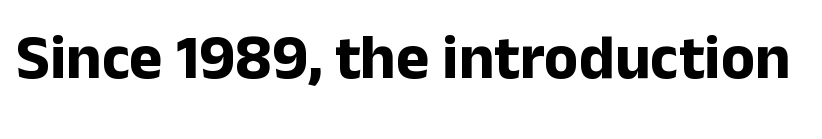
Q: Is the text bold? A: Yes.
Q: Is the text italic (slanted)? A: No, it is upright.
Q: Is the typeface a serif or a sans-serif typeface? A: Sans-serif.
Q: Is the text underlined? A: No.
Q: Is the spacing between letters normal or unusually wide? A: Normal.
Q: Width (condensed, normal, or wide)? A: Normal.
Q: Stroke contrast? A: Low.
Q: x-height? A: Medium.
Q: Monospaced? A: No.
